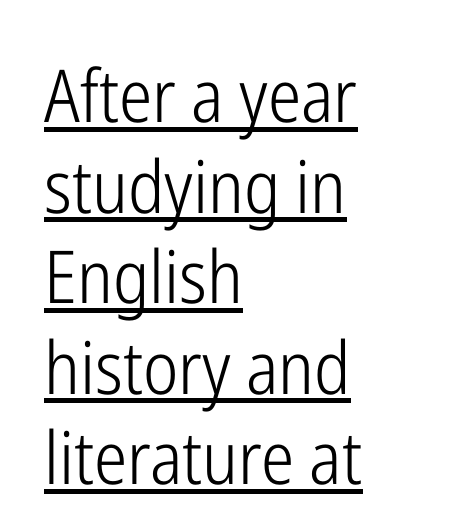
Q: Is the text bold? A: No.
Q: Is the text italic (slanted)? A: No, it is upright.
Q: Is the typeface a serif or a sans-serif typeface? A: Sans-serif.
Q: Is the text underlined? A: Yes.
Q: How is the paragraph aligned? A: Left-aligned.
Q: Is the spacing between letters normal or unusually wide? A: Normal.
Q: Width (condensed, normal, or wide)? A: Condensed.
Q: Stroke contrast? A: Low.
Q: x-height? A: Medium.
Q: Monospaced? A: No.
